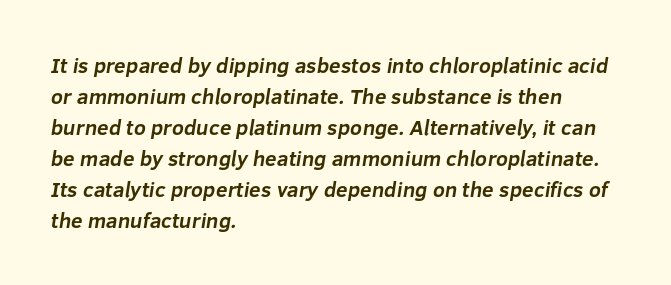
The image shows 21 px bold type; set left-aligned, normal line spacing (1.48x), normal letter spacing, not underlined.
